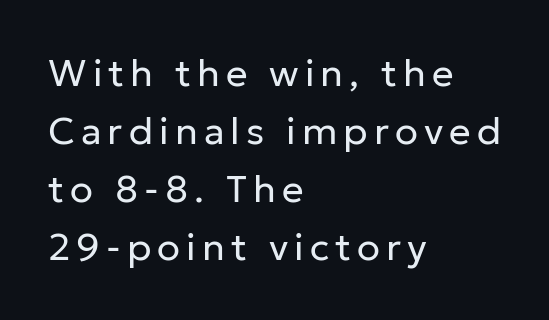
The image shows 38 px regular-weight sans-serif type, upright; set left-aligned, normal line spacing (1.53x), not underlined; low stroke contrast and a medium x-height.
